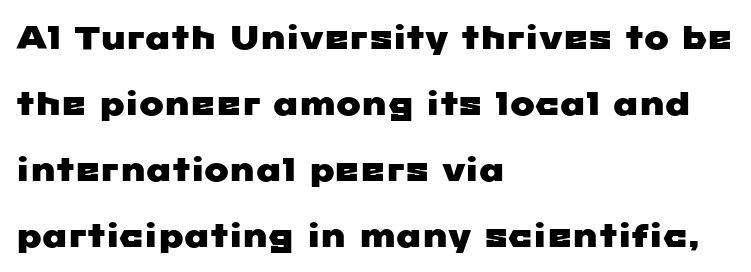
Caption: standard tracking, unaltered. Rule under the text: the space is simply empty. Typeset ragged right — the left edge is the straight one. The designer went with a sans here, leaving each stem footless. In terms of leading, this rendering errs on the spacious side. Do the characters align in a grid? No, the font is proportional.
